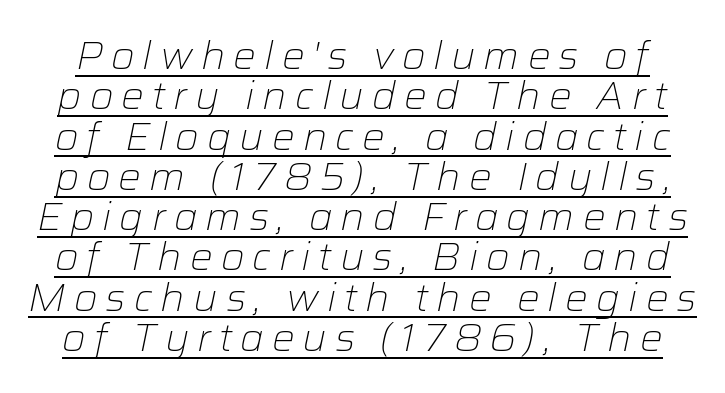
A typesetter would call this heavily tracked-out type. Rendered with sloped, italic letterforms. The typesetting does not lean heavy: it is not bold. Emphasis is given by a line drawn under the lettering. This sample has the flowing, uneven cadence of proportional lettering. Each new line begins almost immediately beneath the previous one.
